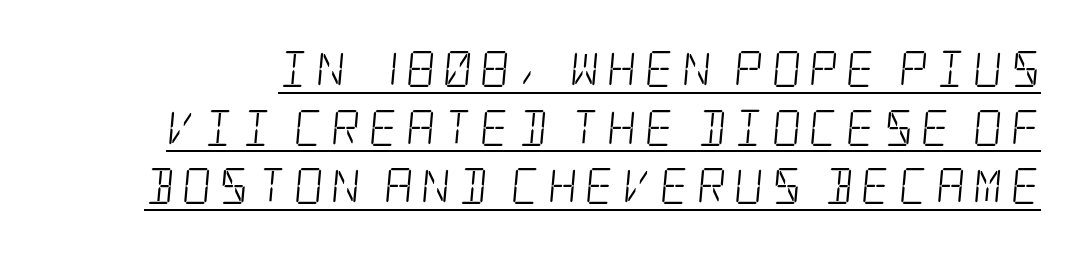
{"serif": "yes", "bold": "no", "weight": "light", "width": "condensed", "stroke_contrast": "low", "x_height": "large", "underline": "yes", "line_spacing": "normal", "line_spacing_ratio": 1.63, "letter_spacing": "wide", "letter_spacing_em": 0.22, "glyph_px": 36}
